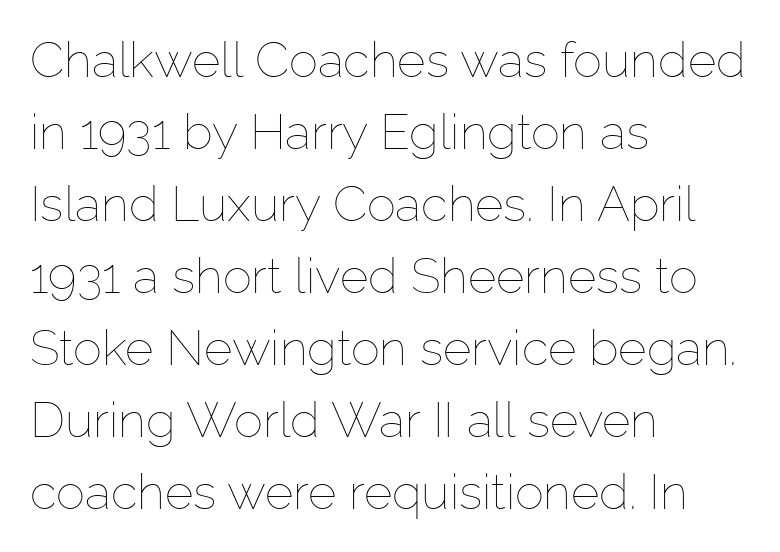
The image shows 49 px thin type, upright; set left-aligned, normal line spacing (1.47x), normal letter spacing, not underlined; low stroke contrast and a medium x-height.
